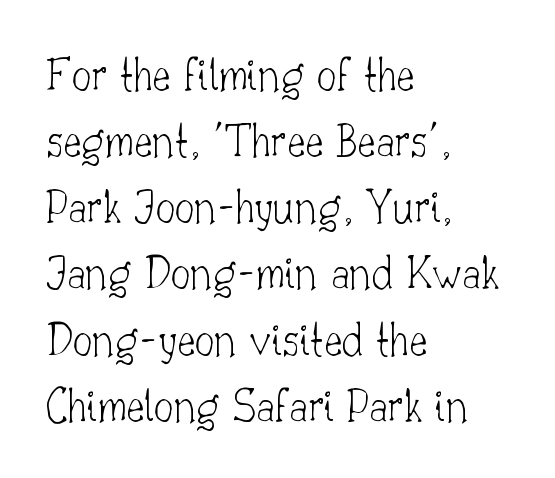
{"serif": "yes", "italic": "no", "bold": "no", "weight": "thin", "width": "normal", "stroke_contrast": "low", "x_height": "small", "monospaced": "no", "underline": "no", "align": "left", "line_spacing": "normal", "line_spacing_ratio": 1.35, "letter_spacing": "normal", "letter_spacing_em": 0.0, "glyph_px": 49}
